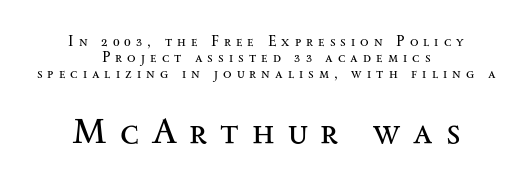
The image shows 36 px regular-weight, wide serif type, upright; set centered, tight line spacing (1.13x), unusually wide letter spacing (+0.36 em), not underlined; the second (bottom) block is 2.57x larger; medium stroke contrast and a small x-height.
